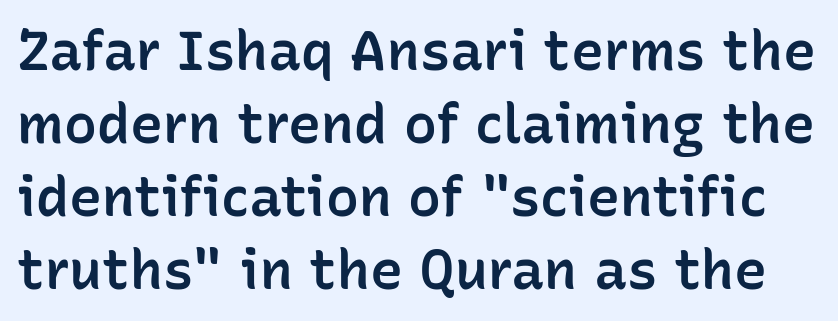
The image shows 55 px semibold sans-serif type, upright; set normal line spacing (1.33x), normal letter spacing, not underlined; low stroke contrast and a medium x-height.
